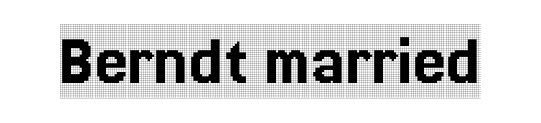
The image shows 74 px condensed serif type, upright; set normal letter spacing, not underlined; a large x-height.
